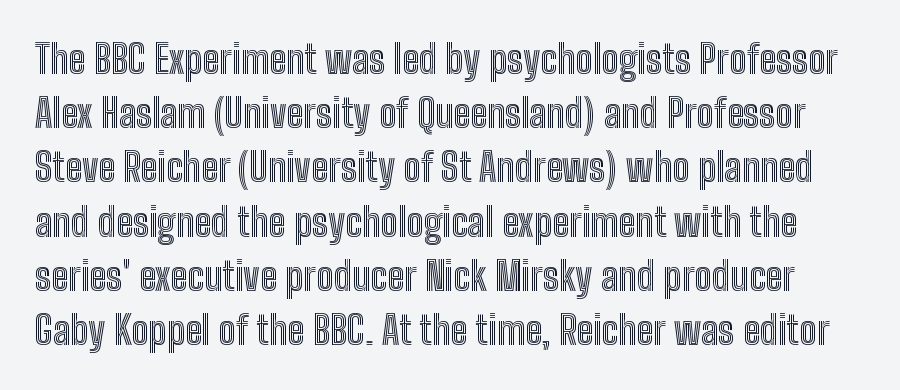
Q: Is the text italic (slanted)? A: No, it is upright.
Q: Is the text underlined? A: No.
Q: Is the spacing between letters normal or unusually wide? A: Normal.
Q: Is the spacing between lines tight, normal or loose? A: Normal.
Q: Width (condensed, normal, or wide)? A: Condensed.
Q: x-height? A: Medium.
Q: Monospaced? A: No.
